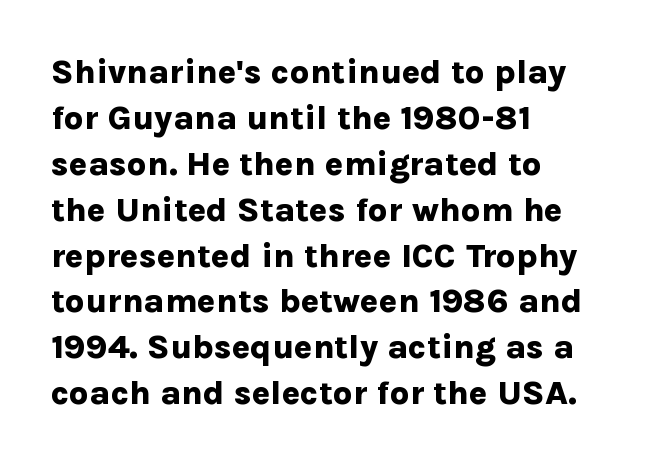
Q: Is the text bold? A: Yes.
Q: Is the text italic (slanted)? A: No, it is upright.
Q: Is the typeface a serif or a sans-serif typeface? A: Sans-serif.
Q: Is the text underlined? A: No.
Q: How is the paragraph aligned? A: Left-aligned.
Q: Is the spacing between letters normal or unusually wide? A: Normal.
Q: Is the spacing between lines tight, normal or loose? A: Normal.
Q: Width (condensed, normal, or wide)? A: Normal.
Q: Stroke contrast? A: Low.
Q: x-height? A: Medium.
Q: Monospaced? A: No.
